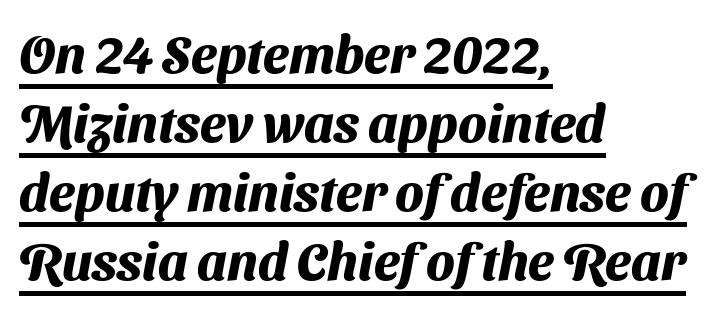
The line texture is even and compact thanks to regular tracking. These lines stack with their left ends in a neat column. The letters advance in unequal steps, a hallmark of proportional type. Typographic density is high because the face is bold. The string is rendered with underlining switched on.
